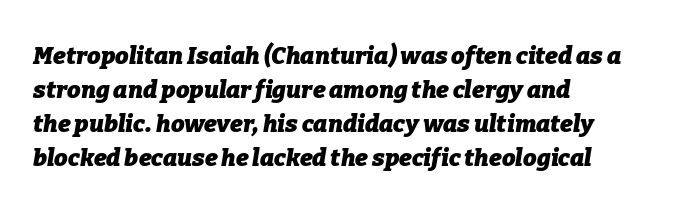
{"italic": "yes", "lean": "right", "slant_degrees": 9, "bold": "yes", "underline": "no", "align": "left", "line_spacing": "normal", "line_spacing_ratio": 1.42, "letter_spacing": "normal", "letter_spacing_em": 0.0, "glyph_px": 24}
